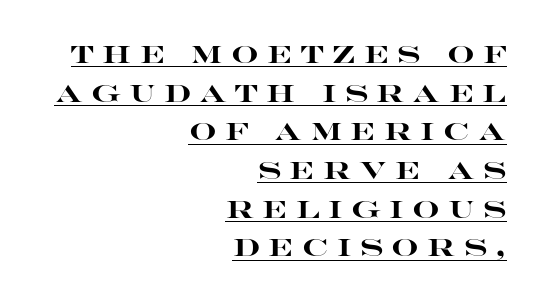
The image shows 24 px bold type, upright; set right-aligned, normal line spacing (1.61x), unusually wide letter spacing (+0.35 em), underlined.
